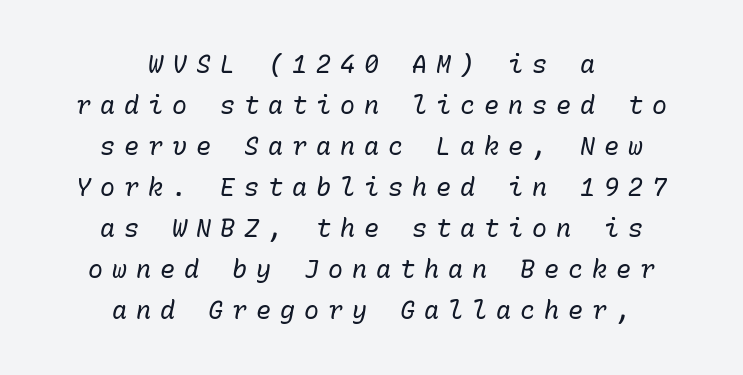
The image shows 25 px text type, italic (leaning right); set centered, normal line spacing (1.64x), unusually wide letter spacing (+0.36 em), not underlined.
